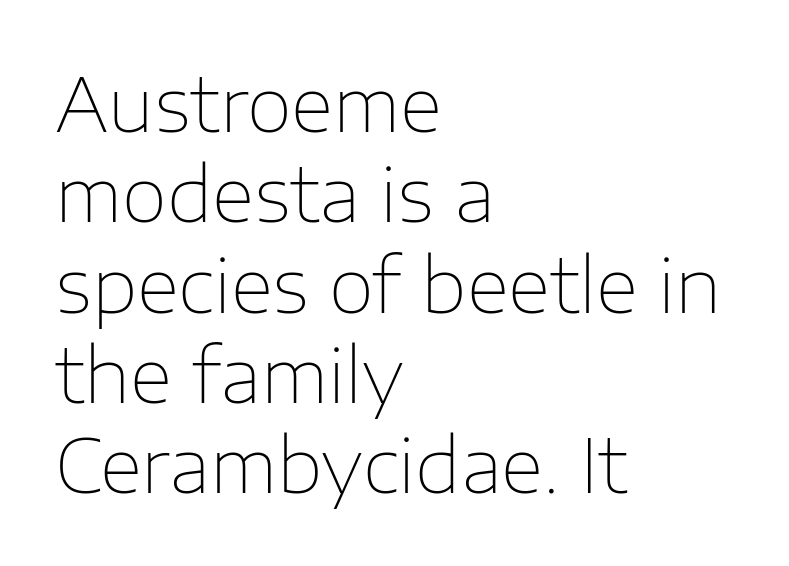
Q: Is the text bold? A: No.
Q: Is the text italic (slanted)? A: No, it is upright.
Q: Is the typeface a serif or a sans-serif typeface? A: Sans-serif.
Q: Is the text underlined? A: No.
Q: How is the paragraph aligned? A: Left-aligned.
Q: Is the spacing between letters normal or unusually wide? A: Normal.
Q: Width (condensed, normal, or wide)? A: Normal.
Q: Stroke contrast? A: Low.
Q: x-height? A: Medium.
Q: Monospaced? A: No.
